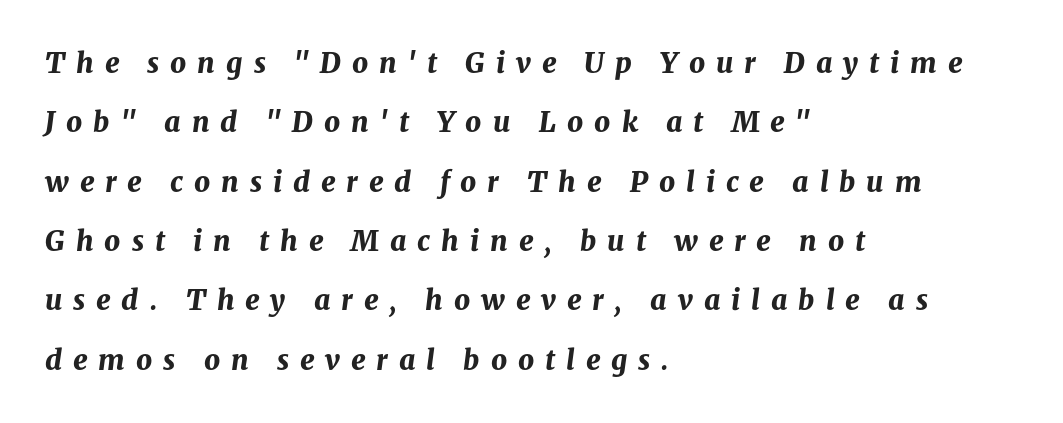
The letters are spread apart with noticeably loose tracking. Nobody drew a line under any word here. On the weight axis this lands at bold, roughly 700. Notice how the stems are inclined rather than vertical — that's the hallmark of italics. The face used here is proportionally spaced, like ordinary book or web type. The line-height multiplier appears high, well above default.
